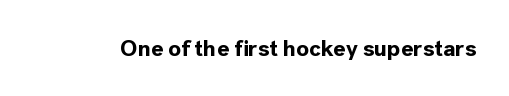
The image shows 23 px bold type, upright; set normal letter spacing, not underlined.
